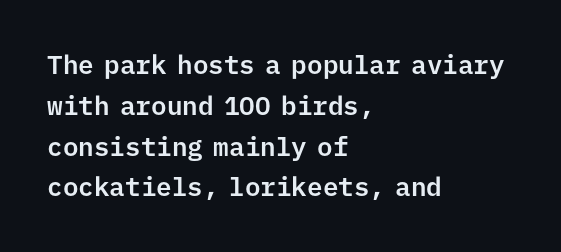
{"italic": "no", "underline": "no", "align": "left", "line_spacing": "normal", "line_spacing_ratio": 1.57, "letter_spacing": "normal", "letter_spacing_em": 0.0, "glyph_px": 26}
